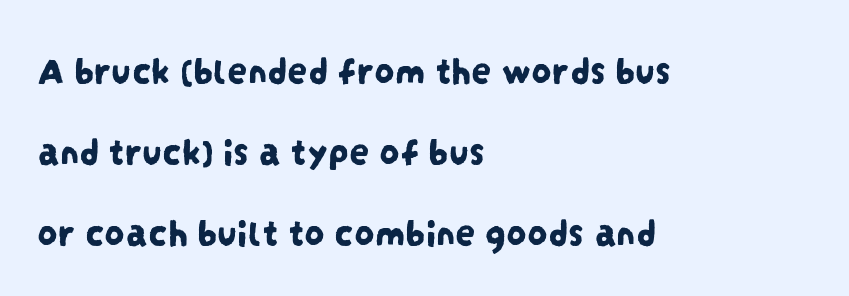
Q: Is the typeface a serif or a sans-serif typeface? A: Sans-serif.
Q: Is the text underlined? A: No.
Q: How is the paragraph aligned? A: Left-aligned.
Q: Is the spacing between letters normal or unusually wide? A: Normal.
Q: Is the spacing between lines tight, normal or loose? A: Loose.
Q: Width (condensed, normal, or wide)? A: Condensed.
Q: Stroke contrast? A: Low.
Q: x-height? A: Large.
Q: Monospaced? A: No.
